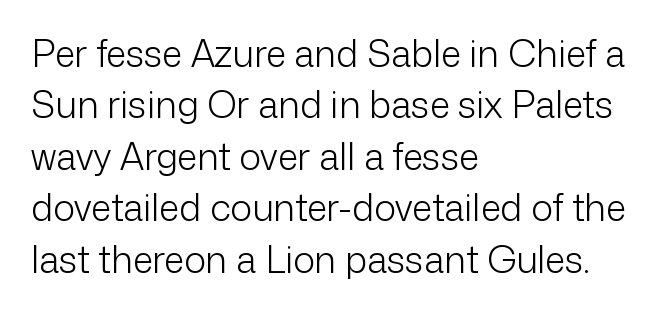
The image shows 37 px light sans-serif type, upright; set left-aligned, normal line spacing (1.39x), normal letter spacing, not underlined; low stroke contrast and a medium x-height.
